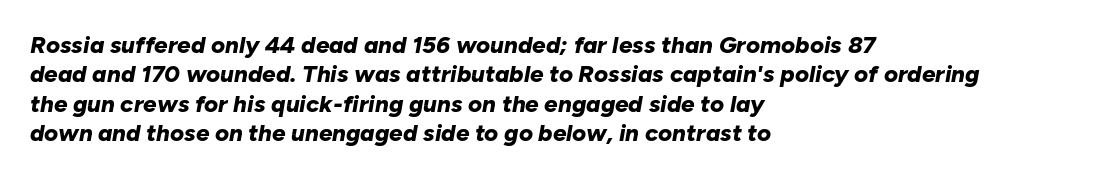
Q: Is the text bold? A: Yes.
Q: Is the text italic (slanted)? A: Yes, it leans right by about 10 degrees.
Q: Is the text underlined? A: No.
Q: How is the paragraph aligned? A: Left-aligned.
Q: Is the spacing between letters normal or unusually wide? A: Normal.
